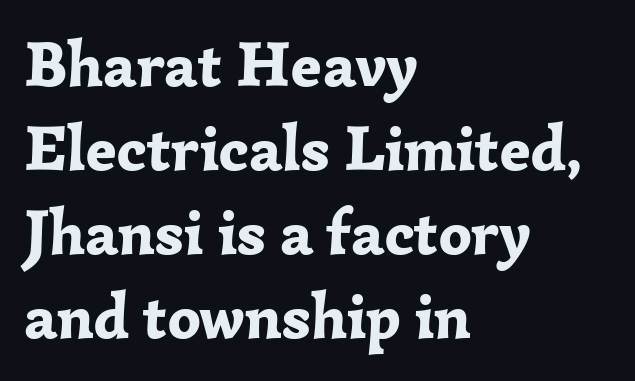
The image shows 64 px bold serif type, upright; set left-aligned, normal line spacing (1.31x), normal letter spacing, not underlined; low stroke contrast and a medium x-height.
